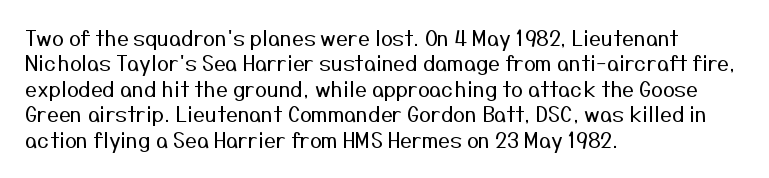
Q: Is the text bold? A: No.
Q: Is the text italic (slanted)? A: No, it is upright.
Q: Is the text underlined? A: No.
Q: How is the paragraph aligned? A: Left-aligned.
Q: Is the spacing between letters normal or unusually wide? A: Normal.
